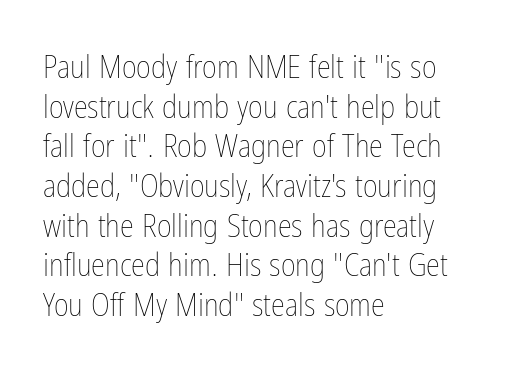
The type is set solid horizontally, with unmodified tracking. The foot of each line stays bare and open. A student would call this left alignment; a typographer would say flush left, rag right. Bold? No — there's no thickening of the strokes. Proportional: the letters do not fall into vertical columns.
